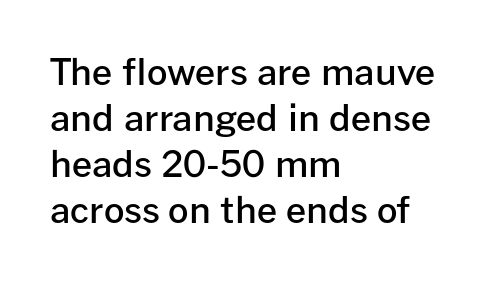
The image shows 36 px semibold sans-serif type, upright; set left-aligned, normal line spacing (1.28x), normal letter spacing, not underlined; low stroke contrast and a medium x-height.
